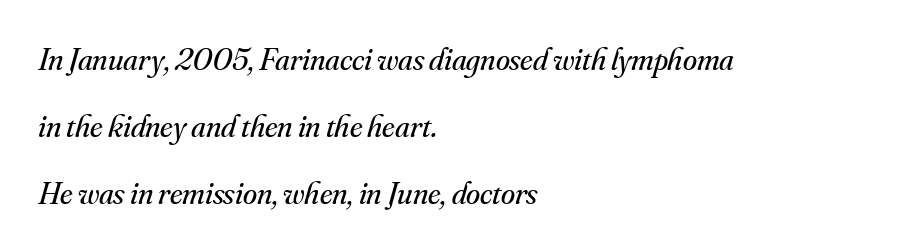
The image shows 32 px regular-weight serif type, italic (leaning right); set left-aligned, loose line spacing (2.09x), normal letter spacing, not underlined; medium stroke contrast and a small x-height.
